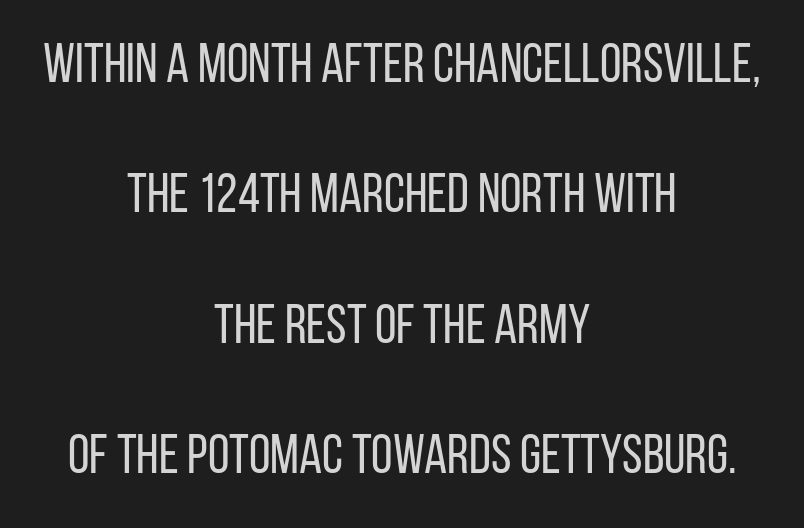
The image shows 55 px regular-weight, condensed sans-serif type, upright; set centered, loose line spacing (2.37x), normal letter spacing, not underlined; low stroke contrast and a large x-height.
